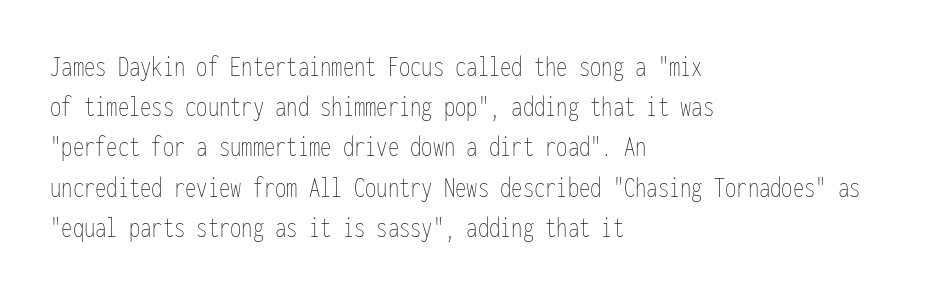
The passage is arranged the way most books set body copy — flush left. Horizontal bands of white between lines are of average thickness. A roman cut, with each character standing at attention. Spacing verdict: monospaced, one width for all characters. No extra ink here — the face is not bold. Words float on clear page, feet unadorned.
